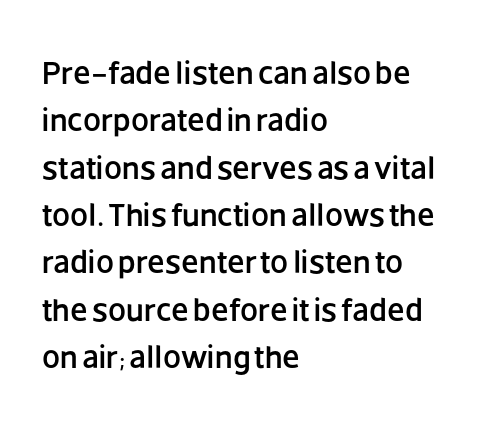
The image shows 32 px sans-serif type, upright; set left-aligned, normal line spacing (1.48x), normal letter spacing, not underlined; low stroke contrast and a large x-height.
